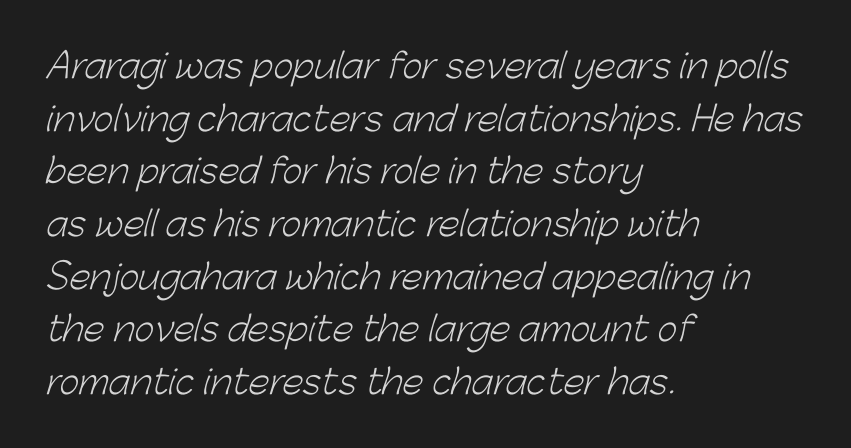
Q: Is the text bold? A: No.
Q: Is the typeface a serif or a sans-serif typeface? A: Sans-serif.
Q: Is the text underlined? A: No.
Q: How is the paragraph aligned? A: Left-aligned.
Q: Is the spacing between letters normal or unusually wide? A: Normal.
Q: Is the spacing between lines tight, normal or loose? A: Normal.
Q: Width (condensed, normal, or wide)? A: Normal.
Q: Stroke contrast? A: Low.
Q: x-height? A: Medium.
Q: Monospaced? A: No.
